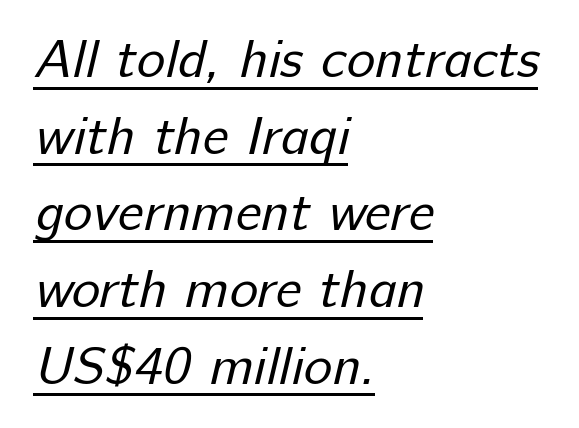
The letters advance in unequal steps, a hallmark of proportional type. A continuous stroke trails under the words, as in a hyperlink. Does the copy run flush right? No — it runs flush left. The designer left line spacing at the default. What stands out about the letter spacing? Nothing — it is the standard amount.
